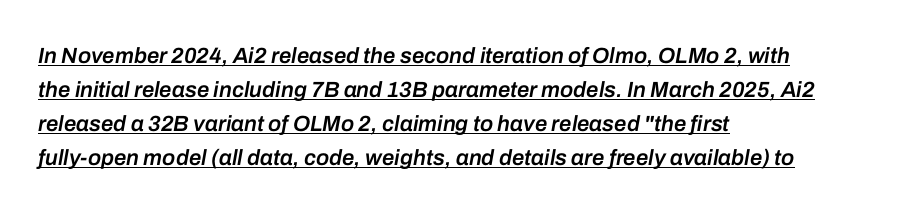
Q: Is the text bold? A: Semi-bold.
Q: Is the text italic (slanted)? A: Yes, it leans right by about 10 degrees.
Q: Is the text underlined? A: Yes.
Q: How is the paragraph aligned? A: Left-aligned.
Q: Is the spacing between letters normal or unusually wide? A: Normal.
Q: Is the spacing between lines tight, normal or loose? A: Normal.
